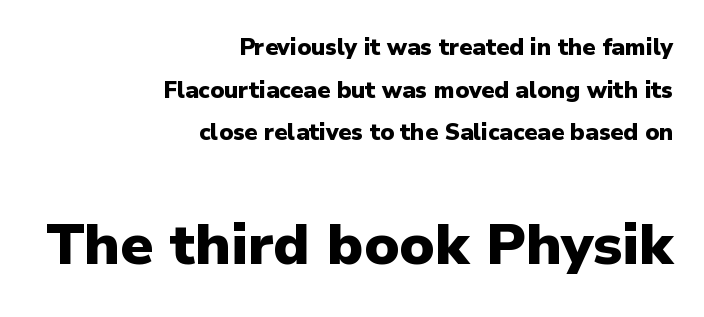
The strip under each line holds only bare page. Is this a sans? Yes — the strokes have no serifs. Think of a printed novel: that variable character pitch is what you see here. Short note: letters normally spaced. The rendering enlarges the type as you move from the upper chunk to the lower.
